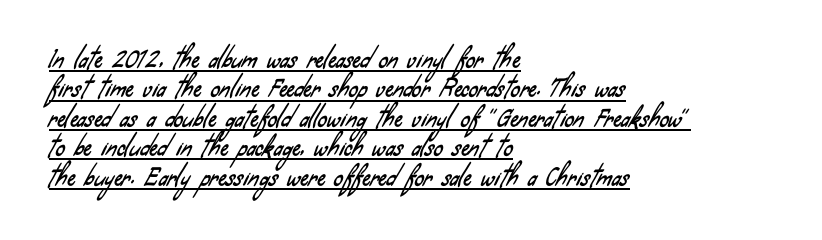
Underline: present. Caption: standard tracking, unaltered. How would I describe the line gaps? Plain and ordinary. All the whitespace from short lines collects on the right.
